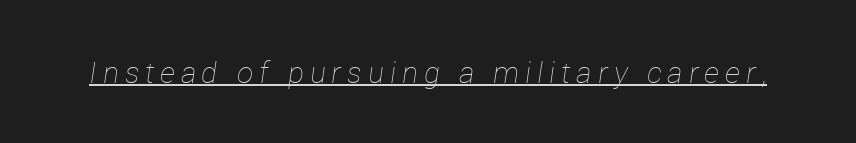
The image shows 29 px thin type, italic (leaning right); set unusually wide letter spacing (+0.21 em), underlined; low stroke contrast and a medium x-height.
